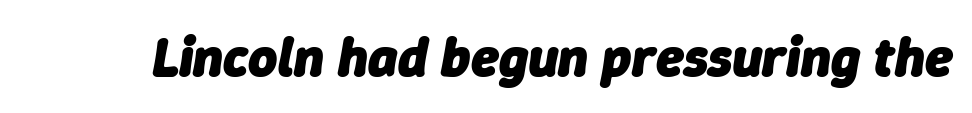
Q: Is the text bold? A: Yes.
Q: Is the text italic (slanted)? A: Yes, it leans right by about 9 degrees.
Q: Is the text underlined? A: No.
Q: Is the spacing between letters normal or unusually wide? A: Normal.
Q: Width (condensed, normal, or wide)? A: Normal.
Q: Stroke contrast? A: Low.
Q: x-height? A: Medium.
Q: Monospaced? A: No.
